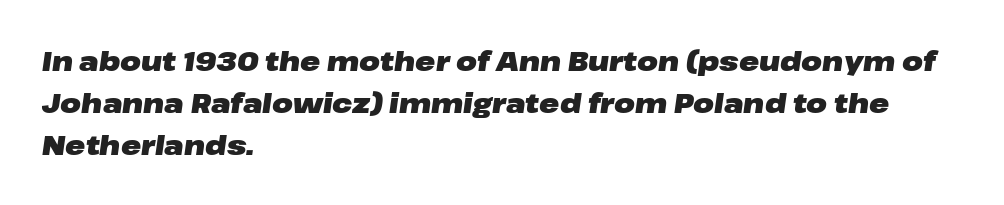
{"italic": "yes", "lean": "right", "slant_degrees": 8, "bold": "yes", "underline": "no", "align": "left", "line_spacing": "normal", "line_spacing_ratio": 1.55, "letter_spacing": "normal", "letter_spacing_em": 0.0, "glyph_px": 27}
